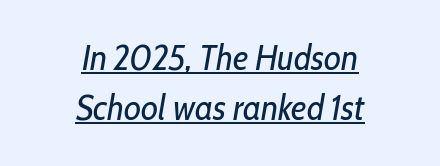
Q: Is the text bold? A: No.
Q: Is the text italic (slanted)? A: Yes, it leans right by about 10 degrees.
Q: Is the text underlined? A: Yes.
Q: How is the paragraph aligned? A: Centered.
Q: Is the spacing between letters normal or unusually wide? A: Normal.
Q: Is the spacing between lines tight, normal or loose? A: Normal.
Q: Width (condensed, normal, or wide)? A: Condensed.
Q: Stroke contrast? A: Low.
Q: x-height? A: Medium.
Q: Monospaced? A: No.
